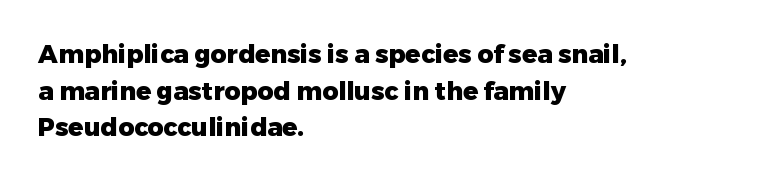
Q: Is the text bold? A: Yes.
Q: Is the text italic (slanted)? A: No, it is upright.
Q: Is the text underlined? A: No.
Q: How is the paragraph aligned? A: Left-aligned.
Q: Is the spacing between letters normal or unusually wide? A: Normal.
Q: Is the spacing between lines tight, normal or loose? A: Normal.
